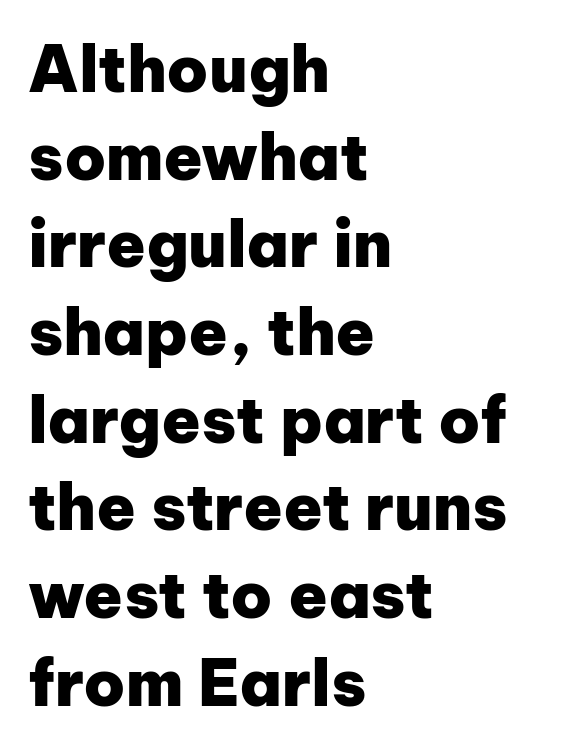
The image shows 64 px heavy sans-serif type, upright; set left-aligned, normal line spacing (1.37x), normal letter spacing, not underlined; low stroke contrast and a medium x-height.
